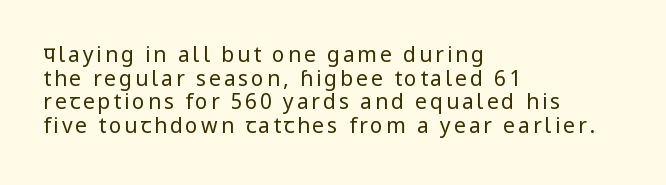
Q: Is the text bold? A: No.
Q: Is the text italic (slanted)? A: No, it is upright.
Q: Is the text underlined? A: No.
Q: How is the paragraph aligned? A: Left-aligned.
Q: Is the spacing between lines tight, normal or loose? A: Tight.
